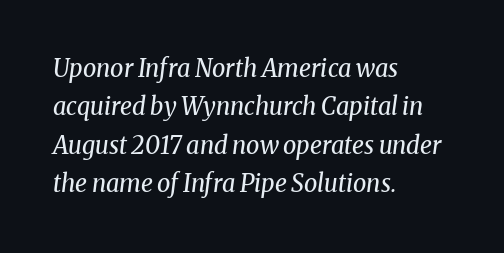
Check the space under the baseline: it is left empty. Quick note: italic. These glyphs show unthickened strokes, regular width or finer. Horizontal alignment here is leftward, the default for most running prose. The rows are spaced the way most documents space them.
